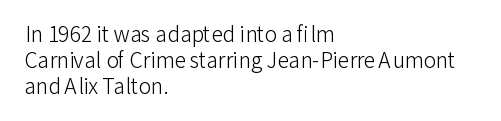
The image shows 21 px text type, upright; set left-aligned, normal line spacing (1.25x), normal letter spacing, not underlined.
